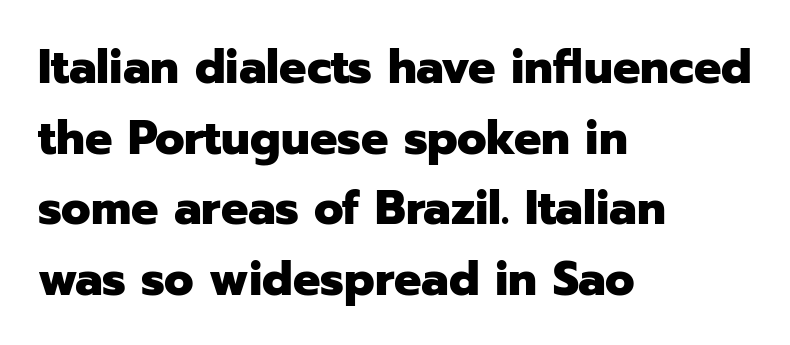
{"serif": "no", "italic": "no", "bold": "yes", "weight": "heavy", "width": "normal", "stroke_contrast": "low", "x_height": "medium", "monospaced": "no", "underline": "no", "align": "left", "line_spacing": "normal", "line_spacing_ratio": 1.47, "letter_spacing": "normal", "letter_spacing_em": 0.0, "glyph_px": 48}
